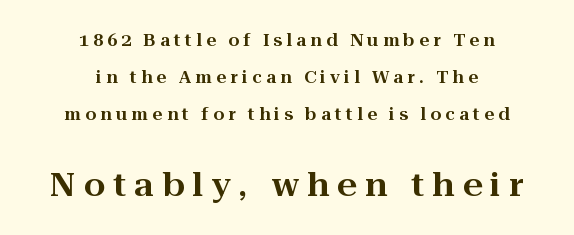
The characters display serif detailing at their extremities. In this sample the second text group is rendered at the bigger scale. Lines of text with bare space underneath. Teacher's note: observe the equal gaps on both sides — that is centered alignment. Looks like regular typesetting: each glyph gets only the width it needs. Vertical spacing — loose.
